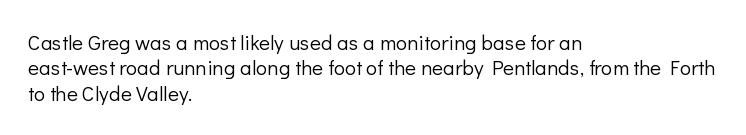
A bare baseline throughout the passage. Line beginnings align vertically; line endings do not. This sample uses plain, unmodified letter spacing. Posture: straight, roman, zero tilt. Is this a heavy cut? Hardly; it is regular or lighter.
